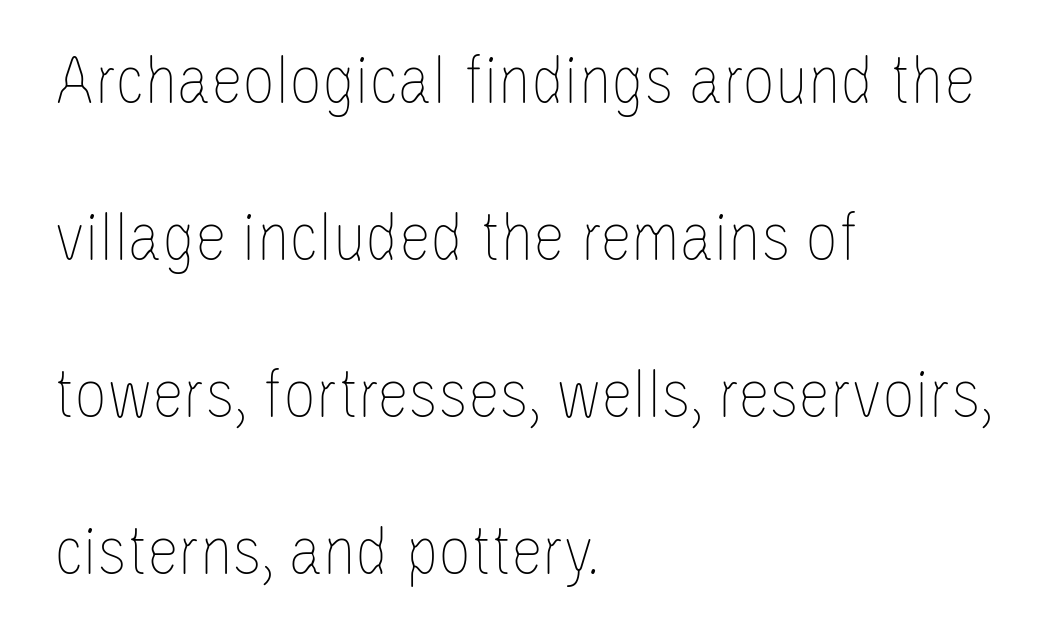
The image shows 72 px thin, condensed type, upright; set left-aligned, loose line spacing (2.18x), normal letter spacing, not underlined; low stroke contrast and a large x-height.
